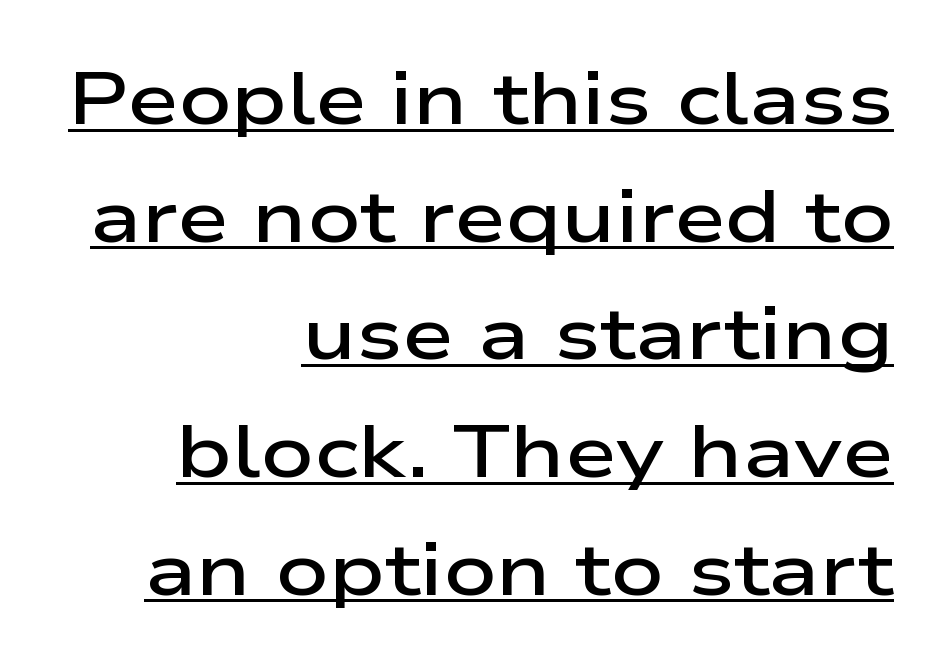
Style check: upright. Emphasis is given by a line drawn under the lettering. Notice how descenders clear the ascenders below comfortably — that's standard leading. The gaps between neighbouring characters are ordinary and unremarkable.
